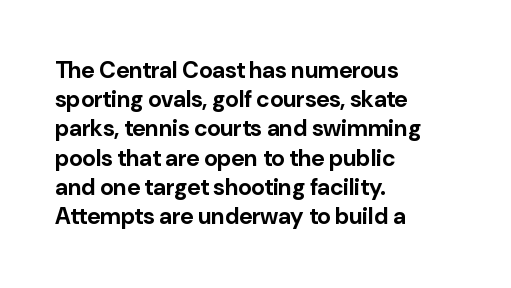
Q: Is the text bold? A: Yes.
Q: Is the text italic (slanted)? A: No, it is upright.
Q: Is the text underlined? A: No.
Q: How is the paragraph aligned? A: Left-aligned.
Q: Is the spacing between letters normal or unusually wide? A: Normal.
Q: Is the spacing between lines tight, normal or loose? A: Normal.
